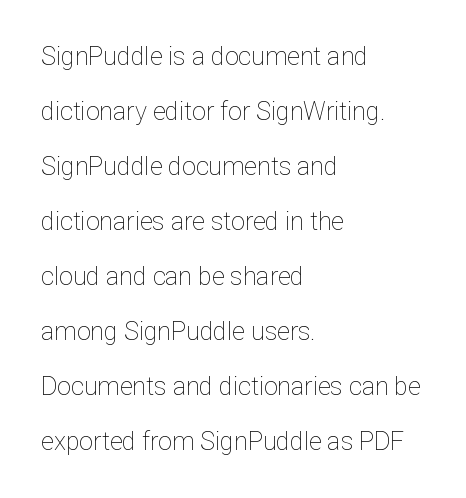
The image shows 25 px text type, upright; set left-aligned, loose line spacing (2.2x), normal letter spacing, not underlined.
